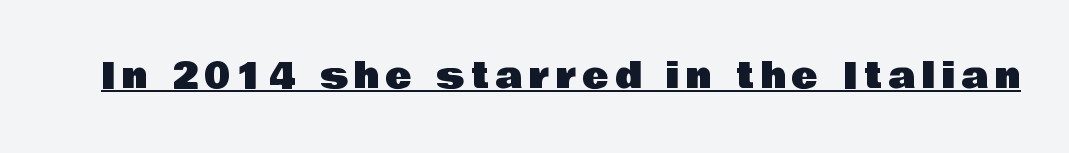
Q: Is the text italic (slanted)? A: No, it is upright.
Q: Is the typeface a serif or a sans-serif typeface? A: Sans-serif.
Q: Is the text underlined? A: Yes.
Q: Width (condensed, normal, or wide)? A: Normal.
Q: Stroke contrast? A: Low.
Q: x-height? A: Large.
Q: Monospaced? A: No.
